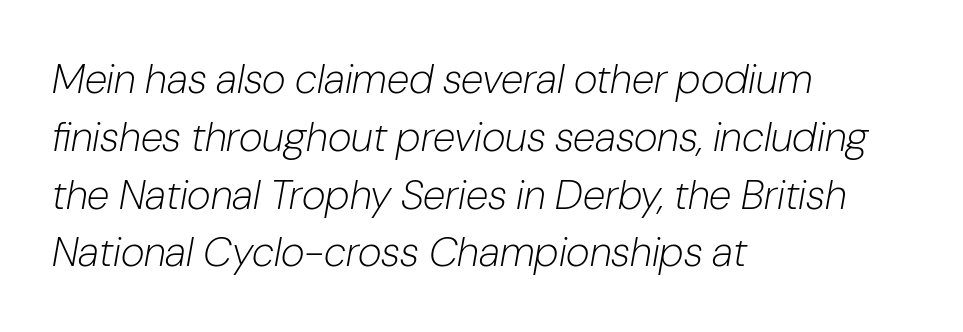
Q: Is the text bold? A: No.
Q: Is the text italic (slanted)? A: Yes, it leans right by about 10 degrees.
Q: Is the text underlined? A: No.
Q: How is the paragraph aligned? A: Left-aligned.
Q: Is the spacing between letters normal or unusually wide? A: Normal.
Q: Is the spacing between lines tight, normal or loose? A: Normal.
Q: Width (condensed, normal, or wide)? A: Normal.
Q: Stroke contrast? A: Low.
Q: x-height? A: Medium.
Q: Monospaced? A: No.
